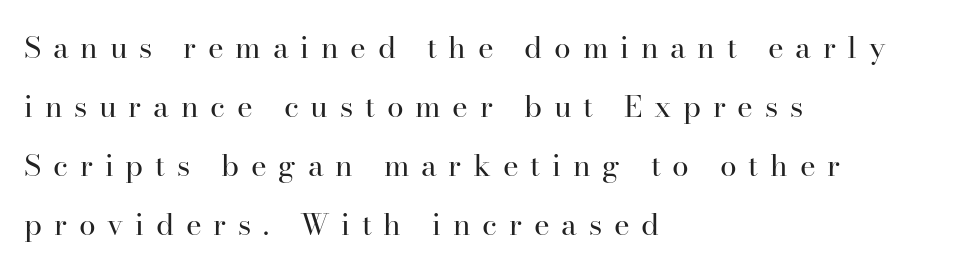
Q: Is the text bold? A: No.
Q: Is the text italic (slanted)? A: No, it is upright.
Q: Is the typeface a serif or a sans-serif typeface? A: Serif.
Q: Is the text underlined? A: No.
Q: How is the paragraph aligned? A: Left-aligned.
Q: Is the spacing between letters normal or unusually wide? A: Unusually wide.
Q: Is the spacing between lines tight, normal or loose? A: Loose.
Q: Width (condensed, normal, or wide)? A: Normal.
Q: Stroke contrast? A: High.
Q: x-height? A: Small.
Q: Monospaced? A: No.
